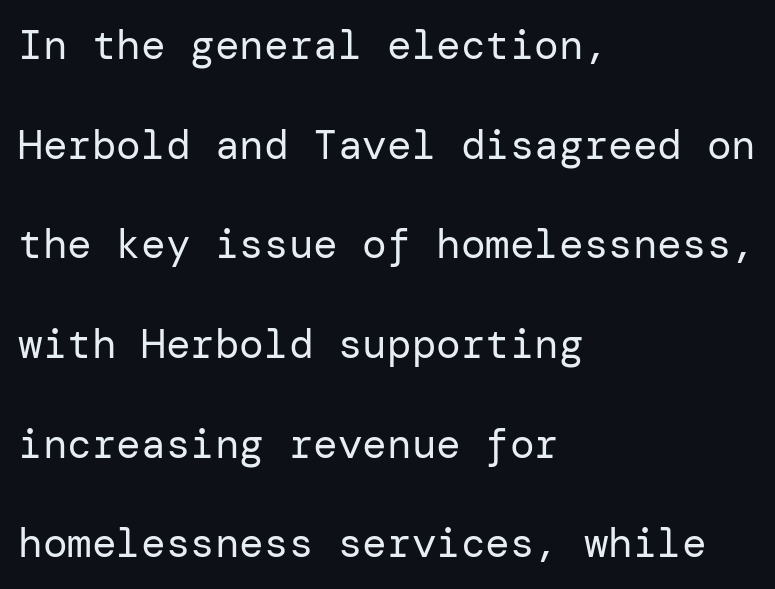
Does the copy run flush right? No — it runs flush left. Plain, unruled lines of type. Ink coverage per letter is moderate at most. Is the letter spacing exaggerated? No — it looks like the ordinary default. In terms of letterform style, serifs are entirely absent. This sample trades compactness for vertical openness between lines.
